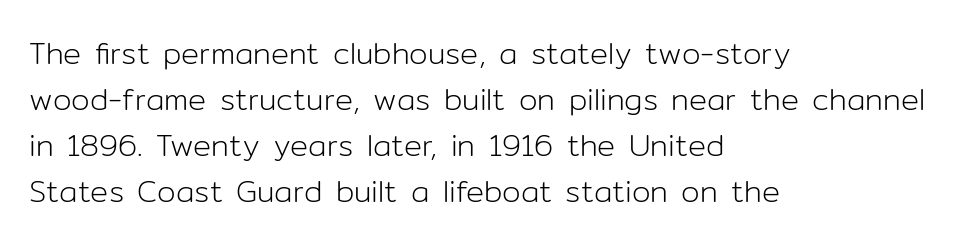
{"serif": "no", "italic": "no", "bold": "no", "weight": "light", "width": "normal", "stroke_contrast": "low", "x_height": "medium", "monospaced": "no", "underline": "no", "align": "left", "line_spacing": "normal", "line_spacing_ratio": 1.53, "letter_spacing": "normal", "letter_spacing_em": 0.0, "glyph_px": 30}
